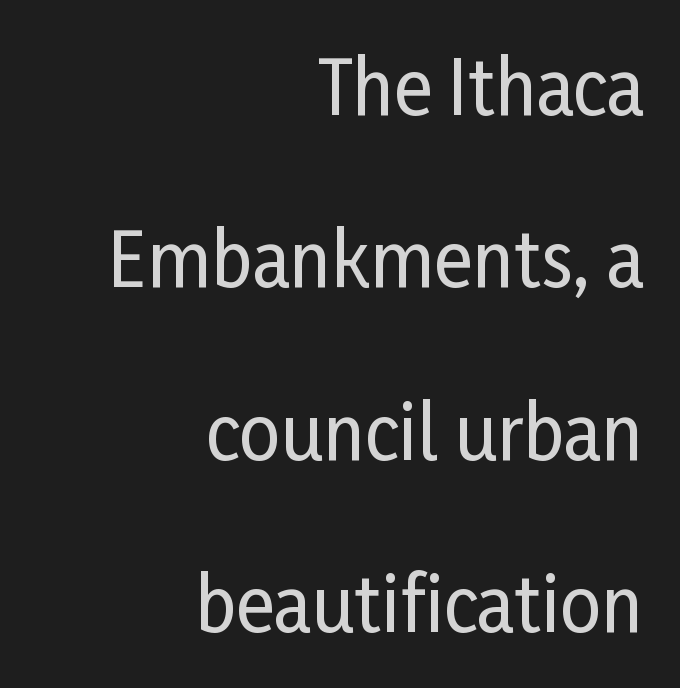
The image shows 73 px condensed sans-serif type, upright; set right-aligned, loose line spacing (2.36x), normal letter spacing, not underlined; low stroke contrast and a medium x-height.
